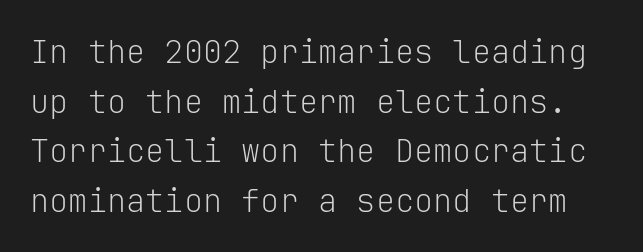
The image shows 32 px light sans-serif type, upright, monospaced; set normal line spacing (1.55x), normal letter spacing, not underlined; low stroke contrast and a medium x-height.
